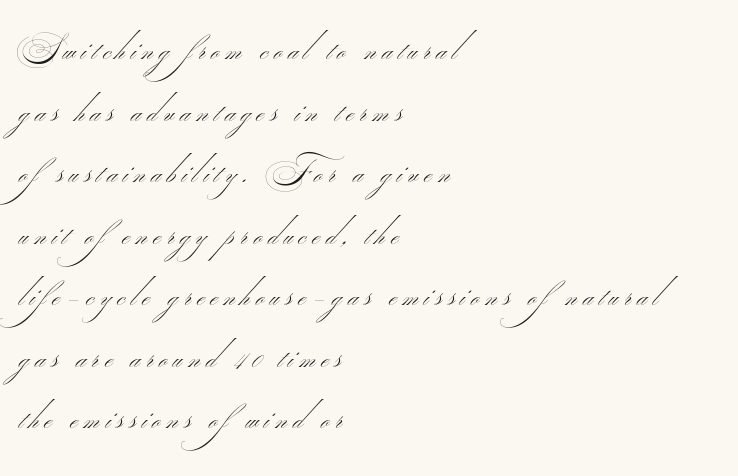
You can tell from the bare stems that sans-serif type was used. Reading down the block, your eye returns to a fixed left position each line. Is this a fixed-width face? No — the glyphs have proportional, varying widths. A quiet, ordinary-to-light weight characterises the typeface. This rendering features lettering with no underline.
